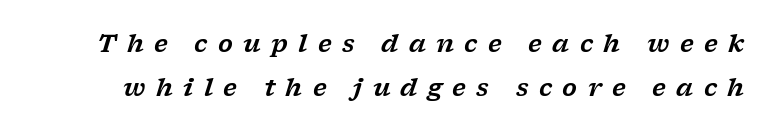
{"italic": "yes", "lean": "right", "slant_degrees": 17, "underline": "no", "line_spacing_ratio": 1.85, "letter_spacing": "wide", "letter_spacing_em": 0.43, "glyph_px": 24}
